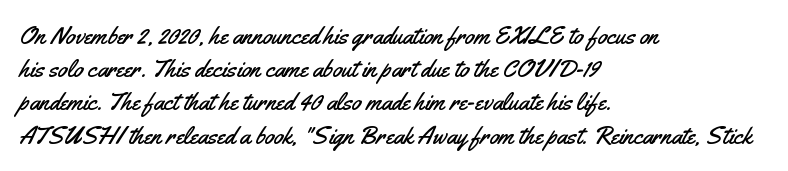
Q: Is the text italic (slanted)? A: Yes.
Q: Is the text underlined? A: No.
Q: How is the paragraph aligned? A: Left-aligned.
Q: Is the spacing between letters normal or unusually wide? A: Normal.
Q: Is the spacing between lines tight, normal or loose? A: Normal.
